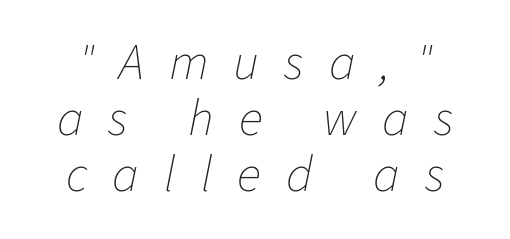
The image shows 51 px thin type, italic (leaning right); set centered, tight line spacing (1.1x), unusually wide letter spacing (+0.49 em), not underlined; low stroke contrast and a medium x-height.
